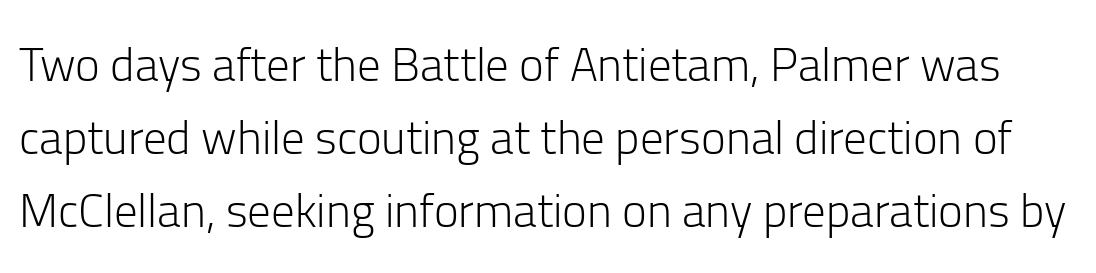
{"serif": "no", "italic": "no", "bold": "no", "weight": "light", "width": "normal", "stroke_contrast": "low", "x_height": "medium", "monospaced": "no", "underline": "no", "line_spacing": "normal", "line_spacing_ratio": 1.55, "letter_spacing": "normal", "letter_spacing_em": 0.0, "glyph_px": 47}
